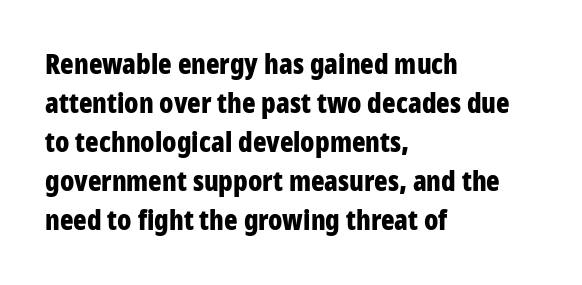
{"serif": "no", "italic": "no", "bold": "yes", "weight": "bold", "width": "condensed", "stroke_contrast": "low", "x_height": "large", "monospaced": "no", "underline": "no", "align": "left", "line_spacing": "normal", "line_spacing_ratio": 1.39, "letter_spacing": "normal", "letter_spacing_em": 0.0, "glyph_px": 28}
